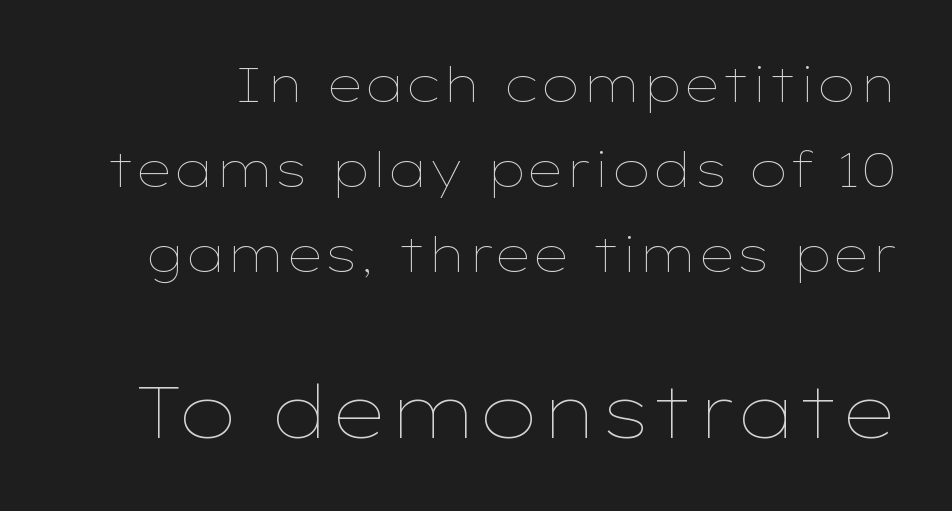
Has an underline been added? It has not. Stem width sits at or under what a default text font uses. Compared with typical body copy, the letter spacing here is the same. The letters stand upright; this is a roman face. The face used here is proportionally spaced, like ordinary book or web type.
